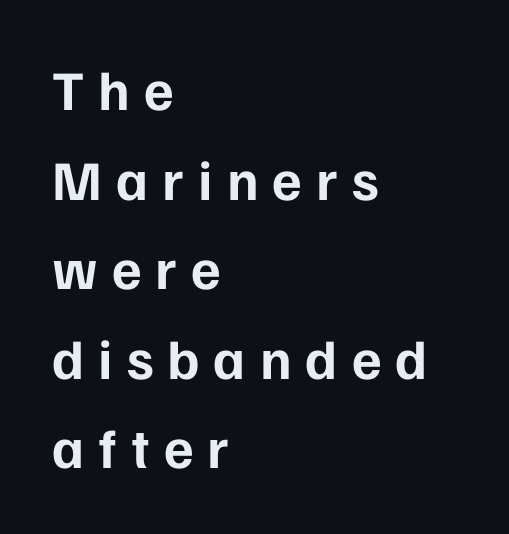
Q: Is the text bold? A: Yes.
Q: Is the text italic (slanted)? A: No, it is upright.
Q: Is the typeface a serif or a sans-serif typeface? A: Sans-serif.
Q: Is the text underlined? A: No.
Q: How is the paragraph aligned? A: Left-aligned.
Q: Is the spacing between letters normal or unusually wide? A: Unusually wide.
Q: Is the spacing between lines tight, normal or loose? A: Normal.
Q: Width (condensed, normal, or wide)? A: Normal.
Q: Stroke contrast? A: Low.
Q: x-height? A: Medium.
Q: Monospaced? A: No.
